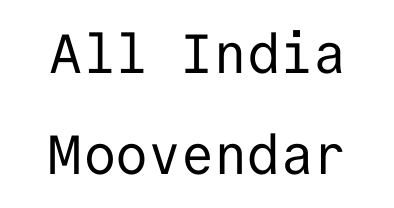
{"serif": "no", "italic": "no", "bold": "no", "weight": "regular", "width": "normal", "stroke_contrast": "low", "x_height": "medium", "monospaced": "yes", "underline": "no", "line_spacing_ratio": 1.83, "letter_spacing": "normal", "letter_spacing_em": 0.0, "glyph_px": 55}
